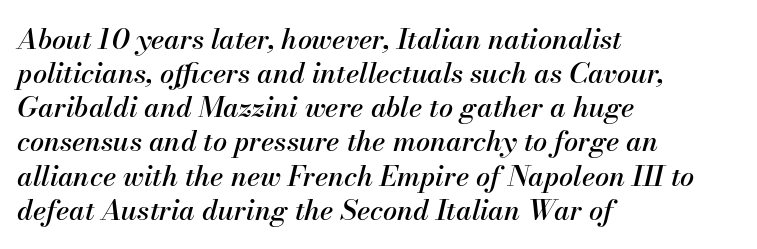
Q: Is the text italic (slanted)? A: Yes, it leans right by about 13 degrees.
Q: Is the text underlined? A: No.
Q: How is the paragraph aligned? A: Left-aligned.
Q: Is the spacing between letters normal or unusually wide? A: Normal.
Q: Width (condensed, normal, or wide)? A: Normal.
Q: Stroke contrast? A: Medium.
Q: x-height? A: Small.
Q: Monospaced? A: No.
